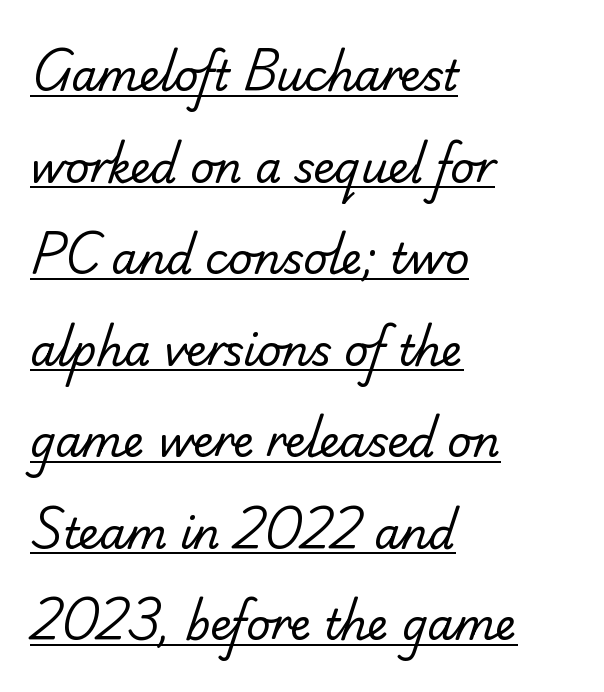
Q: Is the text bold? A: No.
Q: Is the typeface a serif or a sans-serif typeface? A: Sans-serif.
Q: Is the text underlined? A: Yes.
Q: How is the paragraph aligned? A: Left-aligned.
Q: Is the spacing between letters normal or unusually wide? A: Normal.
Q: Is the spacing between lines tight, normal or loose? A: Loose.
Q: Width (condensed, normal, or wide)? A: Normal.
Q: Stroke contrast? A: Low.
Q: x-height? A: Small.
Q: Monospaced? A: No.
